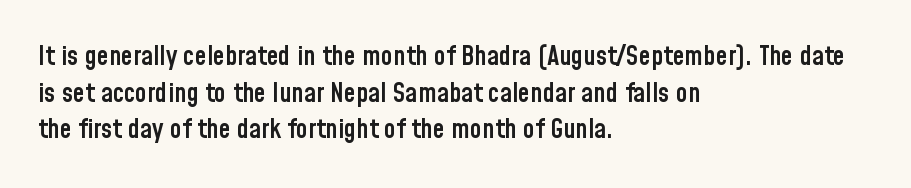
The image shows 27 px text type, upright; set left-aligned, normal line spacing (1.36x), normal letter spacing, not underlined.
